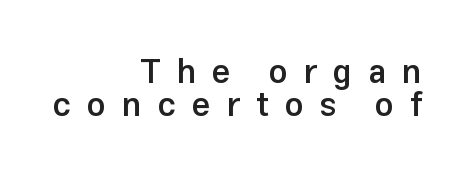
{"serif": "no", "italic": "no", "bold": "semi", "weight": "semibold", "width": "normal", "stroke_contrast": "low", "x_height": "medium", "monospaced": "no", "underline": "no", "align": "right", "line_spacing": "tight", "line_spacing_ratio": 0.99, "letter_spacing": "wide", "letter_spacing_em": 0.48, "glyph_px": 33}
